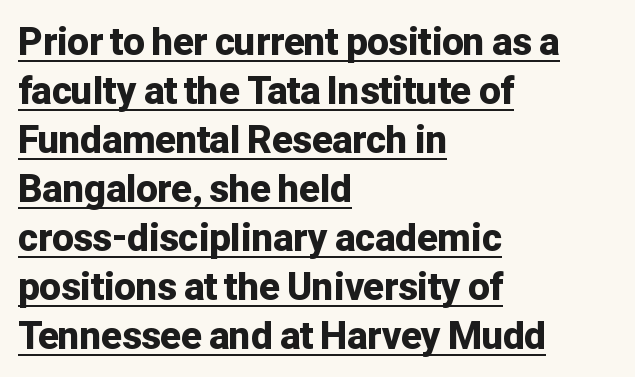
Q: Is the text bold? A: Yes.
Q: Is the text italic (slanted)? A: No, it is upright.
Q: Is the typeface a serif or a sans-serif typeface? A: Sans-serif.
Q: Is the text underlined? A: Yes.
Q: How is the paragraph aligned? A: Left-aligned.
Q: Is the spacing between letters normal or unusually wide? A: Normal.
Q: Is the spacing between lines tight, normal or loose? A: Normal.
Q: Width (condensed, normal, or wide)? A: Normal.
Q: Stroke contrast? A: Low.
Q: x-height? A: Medium.
Q: Monospaced? A: No.
